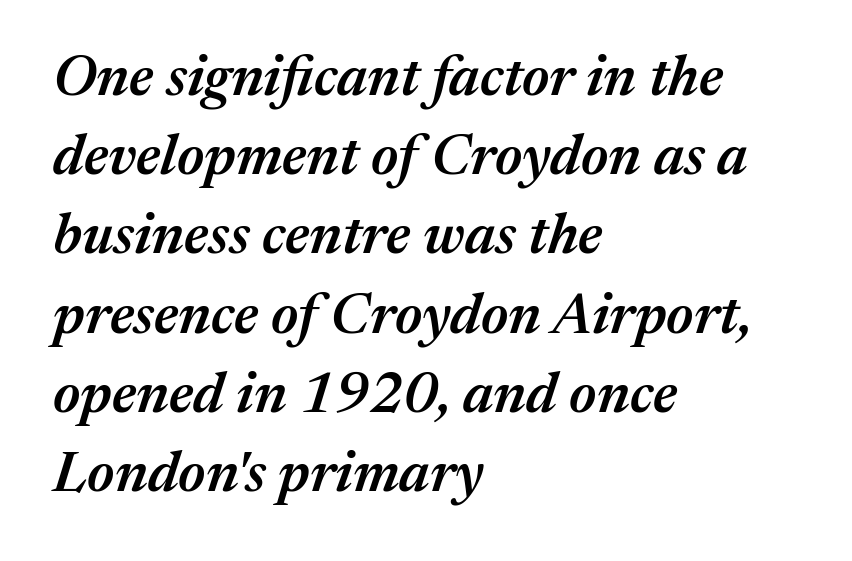
{"italic": "yes", "lean": "right", "slant_degrees": 17, "bold": "semi", "weight": "semibold", "width": "normal", "stroke_contrast": "medium", "x_height": "medium", "monospaced": "no", "underline": "no", "align": "left", "line_spacing": "normal", "line_spacing_ratio": 1.39, "letter_spacing": "normal", "letter_spacing_em": 0.0, "glyph_px": 57}
